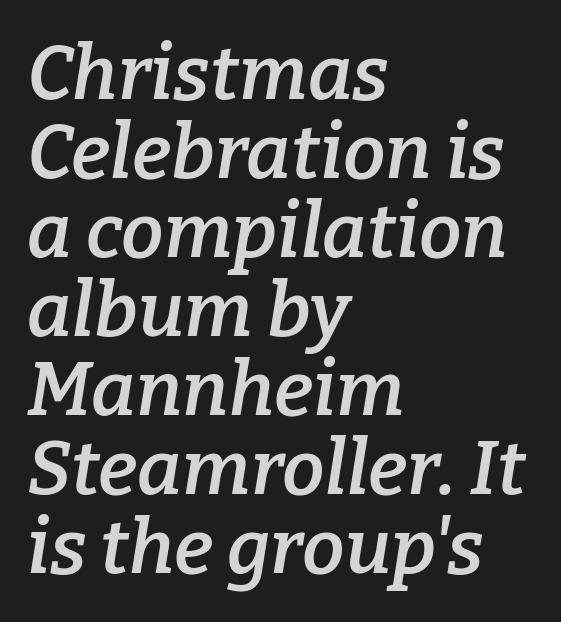
The image shows 76 px semibold serif type, italic (leaning right); set left-aligned, tight line spacing (1.04x), normal letter spacing, not underlined; low stroke contrast and a medium x-height.
